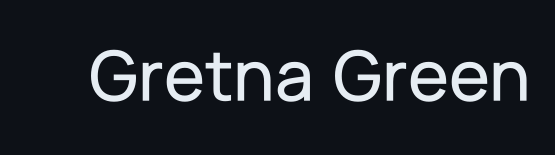
The image shows 75 px sans-serif type, upright; set normal letter spacing, not underlined; low stroke contrast and a medium x-height.
